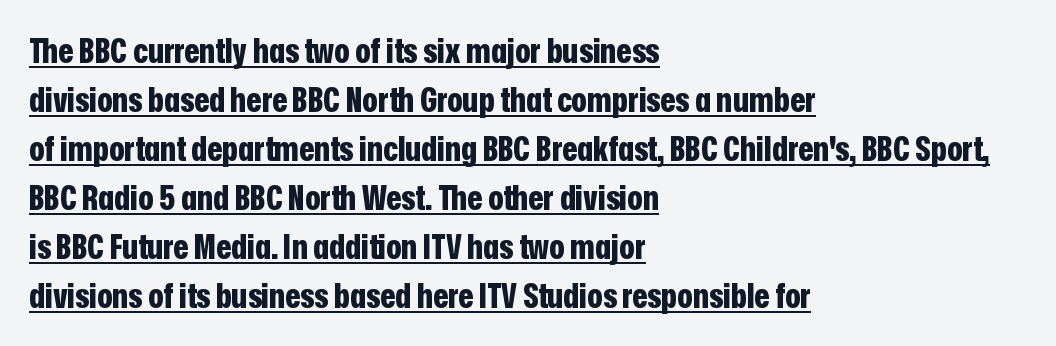
Q: Is the text bold? A: Yes.
Q: Is the text italic (slanted)? A: No, it is upright.
Q: Is the typeface a serif or a sans-serif typeface? A: Sans-serif.
Q: Is the text underlined? A: Yes.
Q: How is the paragraph aligned? A: Left-aligned.
Q: Is the spacing between letters normal or unusually wide? A: Normal.
Q: Is the spacing between lines tight, normal or loose? A: Normal.
Q: Width (condensed, normal, or wide)? A: Condensed.
Q: Stroke contrast? A: Low.
Q: x-height? A: Medium.
Q: Monospaced? A: No.
